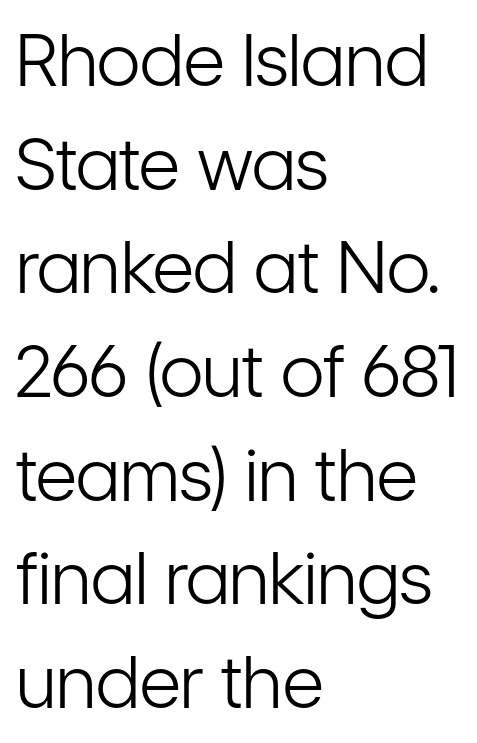
The typeface has the unassuming heft of standard copy or less. All the whitespace from short lines collects on the right. How are the letters spaced? Ordinarily, with no added tracking. A typesetter would call this leading conventional body-copy spacing.
